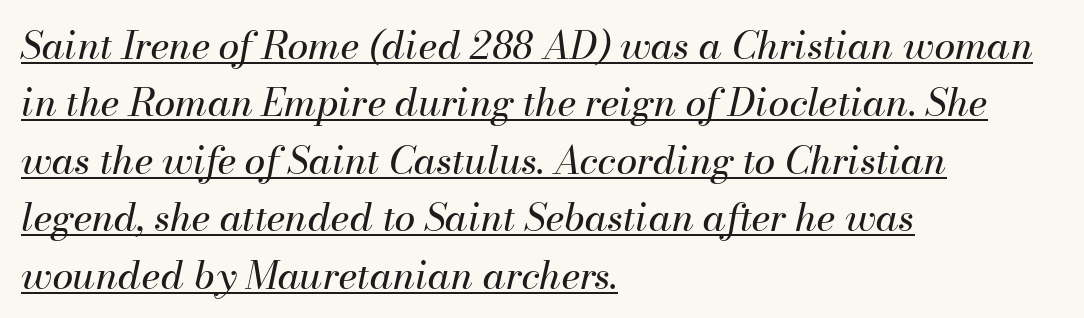
{"italic": "yes", "lean": "right", "slant_degrees": 13, "bold": "no", "weight": "regular", "width": "normal", "stroke_contrast": "medium", "x_height": "small", "monospaced": "no", "underline": "yes", "align": "left", "line_spacing": "normal", "line_spacing_ratio": 1.51, "letter_spacing": "normal", "letter_spacing_em": 0.0, "glyph_px": 38}
